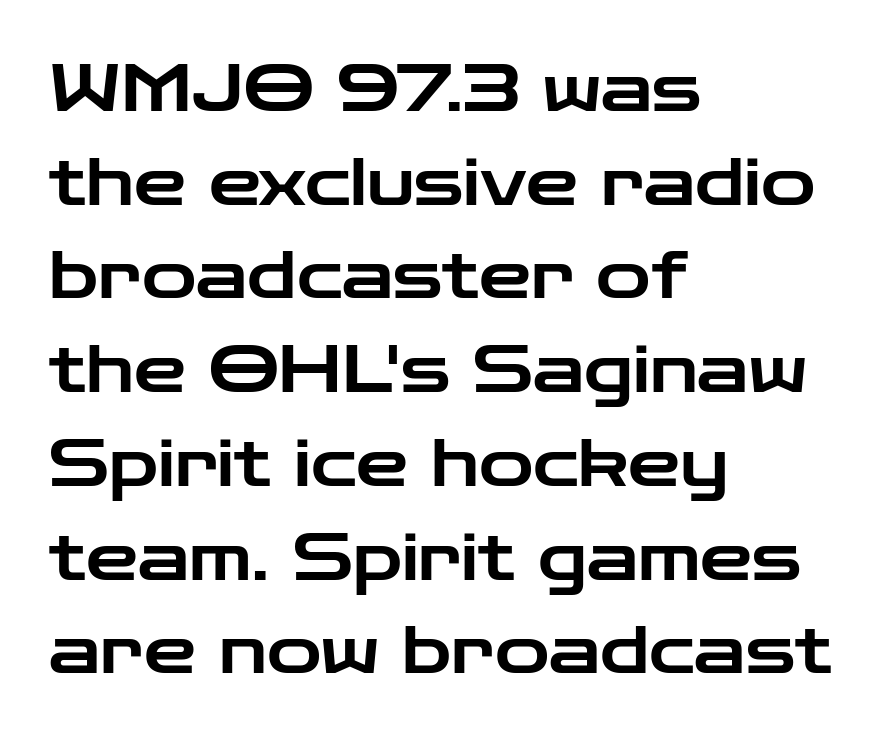
Style check: upright. Clear beneath every line of the passage. To sum up the face: it is a sans, with no serifs. Teacher's note: observe the even left margin — that is flush-left alignment. Nothing unusual about the tracking: characters are spaced as the font intends. The rendering uses a moderate line-height, typical for paragraphs.
